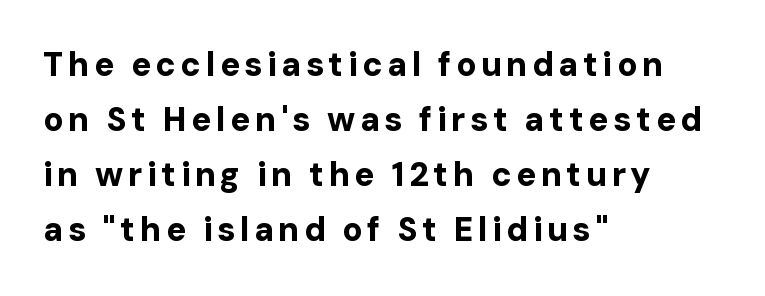
The baseline area is clear. Each letter keeps its own natural width here, so spacing adapts to shape. Heft: maximum for text — a bold. Upright lettering throughout. Line beginnings align vertically; line endings do not.
